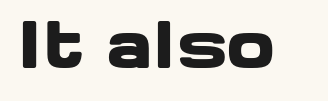
{"serif": "no", "italic": "no", "bold": "yes", "weight": "heavy", "width": "wide", "stroke_contrast": "low", "x_height": "medium", "monospaced": "no", "underline": "no", "letter_spacing": "normal", "letter_spacing_em": 0.0, "glyph_px": 63}
